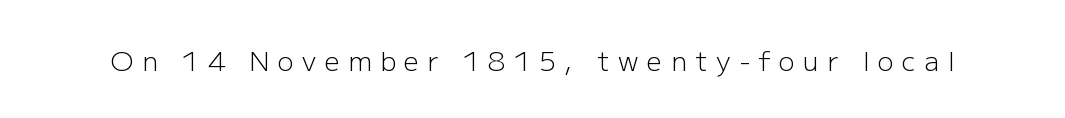
The image shows 27 px text type, upright; set unusually wide letter spacing (+0.31 em), not underlined.
